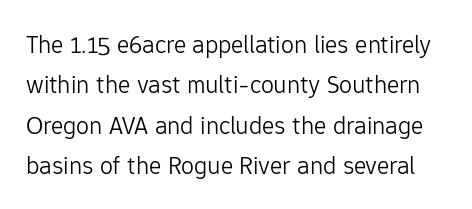
{"italic": "no", "bold": "no", "underline": "no", "line_spacing": "normal", "line_spacing_ratio": 1.55, "letter_spacing": "normal", "letter_spacing_em": 0.0, "glyph_px": 26}
